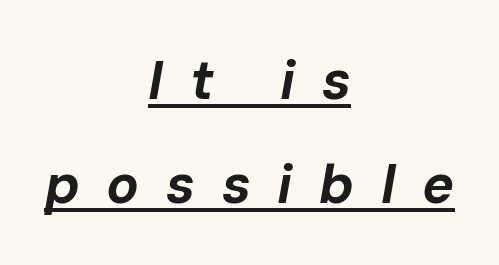
{"italic": "yes", "lean": "right", "slant_degrees": 10, "bold": "yes", "weight": "bold", "width": "normal", "stroke_contrast": "low", "x_height": "medium", "monospaced": "no", "underline": "yes", "align": "center", "line_spacing": "loose", "line_spacing_ratio": 1.92, "letter_spacing": "wide", "letter_spacing_em": 0.49, "glyph_px": 54}
